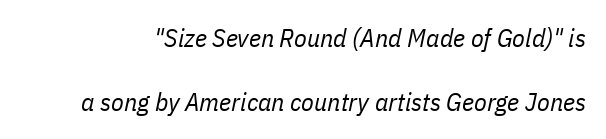
Q: Is the text bold? A: No.
Q: Is the text italic (slanted)? A: Yes, it leans right by about 11 degrees.
Q: Is the text underlined? A: No.
Q: Is the spacing between letters normal or unusually wide? A: Normal.
Q: Is the spacing between lines tight, normal or loose? A: Loose.
